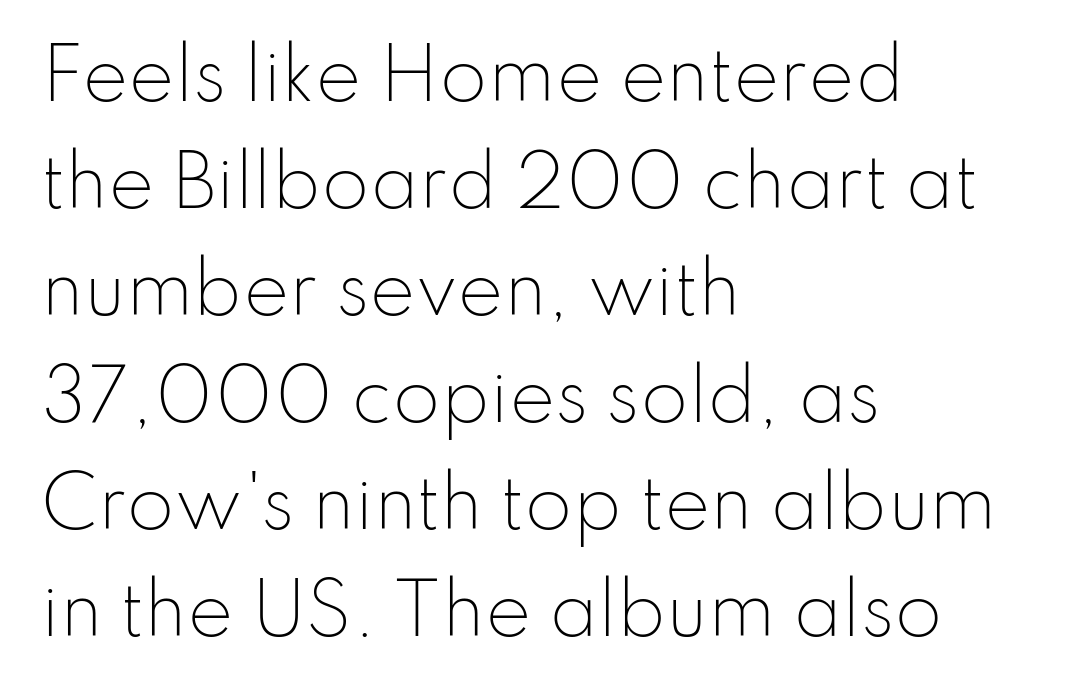
{"serif": "no", "italic": "no", "bold": "no", "weight": "light", "width": "normal", "stroke_contrast": "low", "x_height": "small", "monospaced": "no", "underline": "no", "align": "left", "line_spacing": "normal", "line_spacing_ratio": 1.55, "letter_spacing": "normal", "letter_spacing_em": 0.0, "glyph_px": 69}
